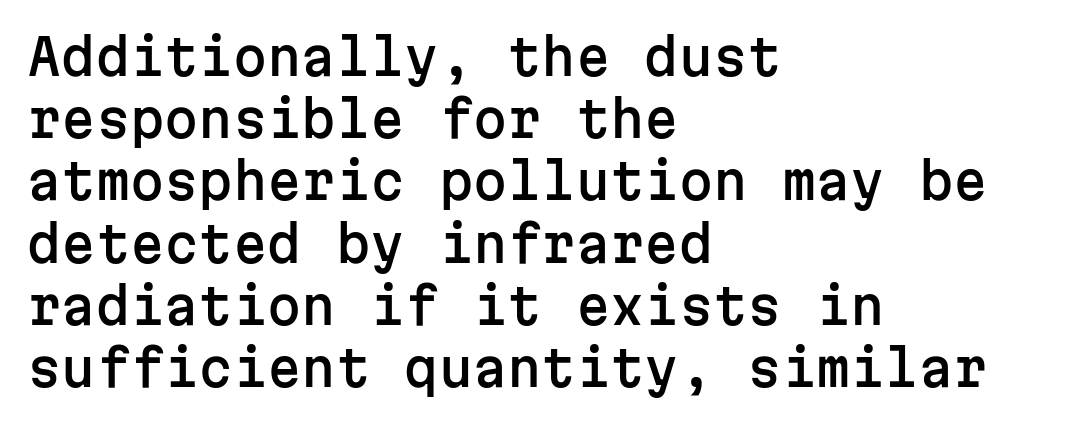
The image shows 49 px sans-serif type, upright, monospaced; set left-aligned, normal line spacing (1.27x), normal letter spacing, not underlined; low stroke contrast and a medium x-height.
